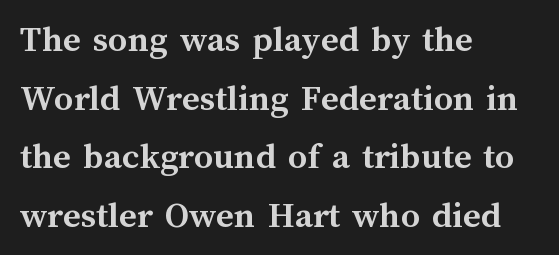
{"italic": "no", "bold": "yes", "weight": "semibold", "width": "normal", "stroke_contrast": "medium", "x_height": "medium", "monospaced": "no", "underline": "no", "align": "left", "line_spacing": "normal", "line_spacing_ratio": 1.54, "letter_spacing": "normal", "letter_spacing_em": 0.0, "glyph_px": 38}
